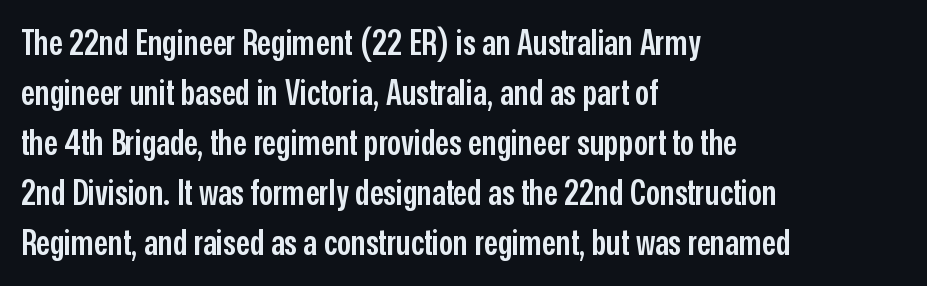
Q: Is the text bold? A: Semi-bold.
Q: Is the text italic (slanted)? A: No, it is upright.
Q: Is the typeface a serif or a sans-serif typeface? A: Sans-serif.
Q: Is the text underlined? A: No.
Q: How is the paragraph aligned? A: Left-aligned.
Q: Is the spacing between letters normal or unusually wide? A: Normal.
Q: Is the spacing between lines tight, normal or loose? A: Normal.
Q: Width (condensed, normal, or wide)? A: Condensed.
Q: Stroke contrast? A: Low.
Q: x-height? A: Medium.
Q: Monospaced? A: No.
